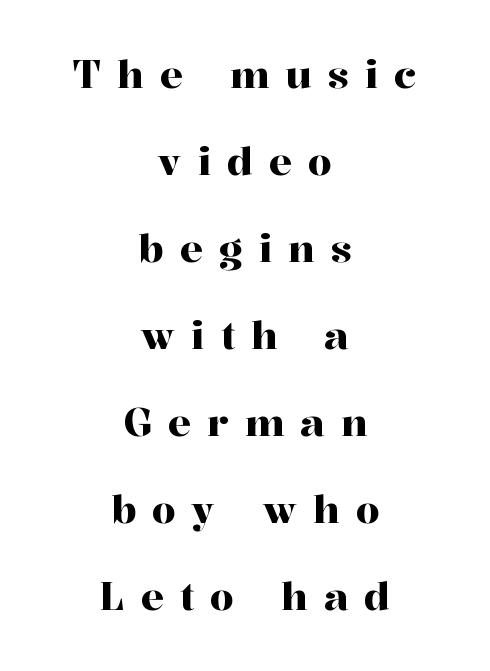
Each line is balanced around a shared central axis. Little horizontal feet cap the strokes, marking this as serif type. Quick note: underline off. This sample has the flowing, uneven cadence of proportional lettering. Widely set lines give the paragraph a tall, airy silhouette. Short note: letters widely spaced.
